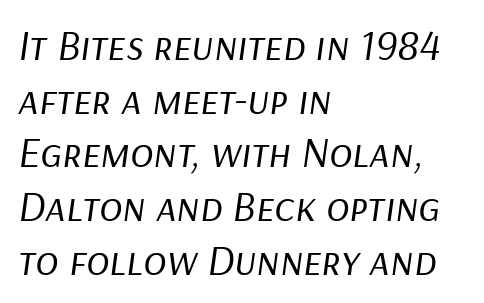
{"italic": "yes", "lean": "right", "slant_degrees": 9, "bold": "no", "weight": "regular", "width": "normal", "stroke_contrast": "low", "x_height": "medium", "monospaced": "no", "underline": "no", "align": "left", "line_spacing": "normal", "line_spacing_ratio": 1.25, "letter_spacing": "normal", "letter_spacing_em": 0.0, "glyph_px": 43}
